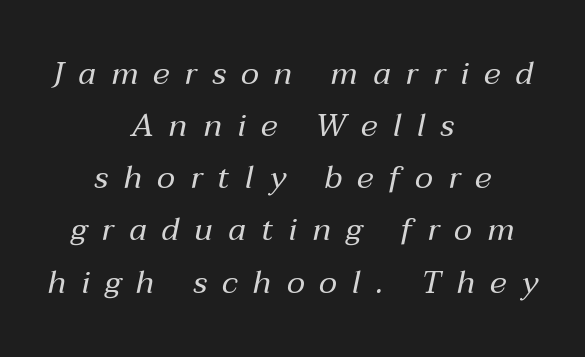
The image shows 32 px regular-weight type, italic (leaning right); set centered, normal line spacing (1.63x), unusually wide letter spacing (+0.47 em), not underlined; medium stroke contrast and a medium x-height.
